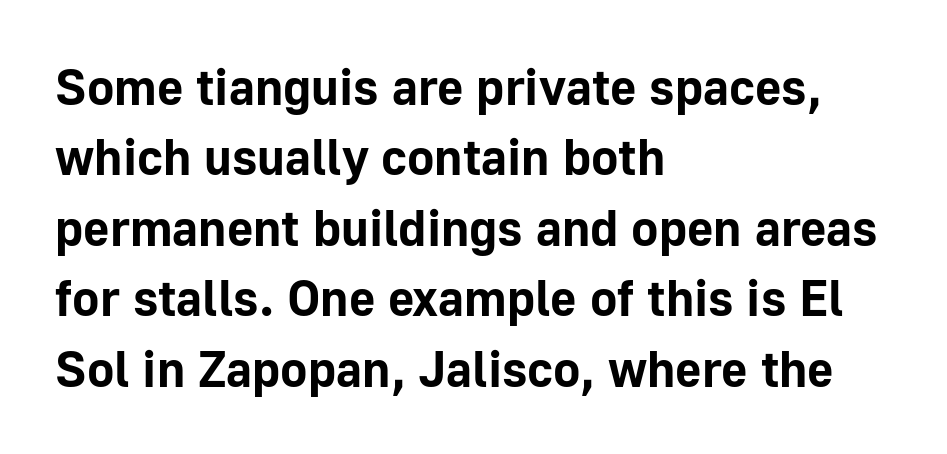
The image shows 51 px bold sans-serif type, upright; set left-aligned, normal line spacing (1.38x), normal letter spacing, not underlined; low stroke contrast and a medium x-height.
